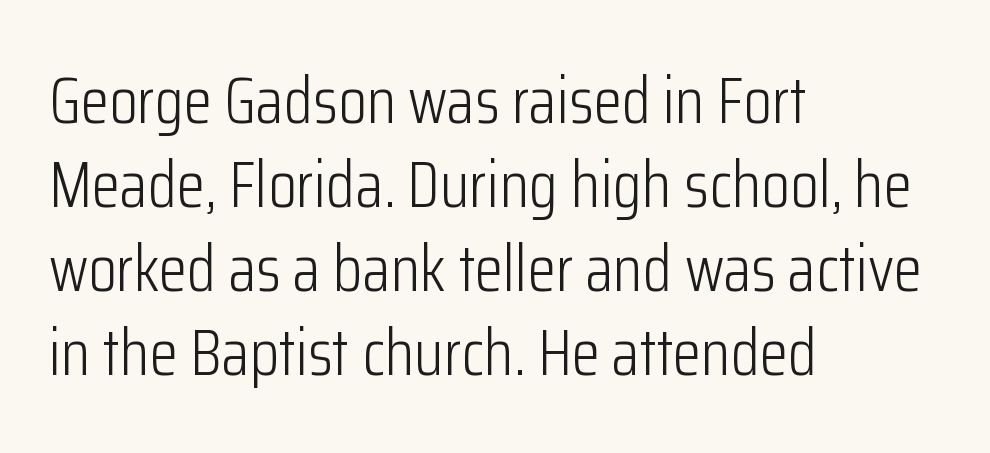
Character widths vary here, with narrow letters taking less room than wide ones. This sample uses an upright cut, with every glyph sitting square on the baseline. Which margin do the lines hug? The left one — the right edge is uneven. Classification — sans serif. Does extra space separate the letters? No, they use regular spacing.
